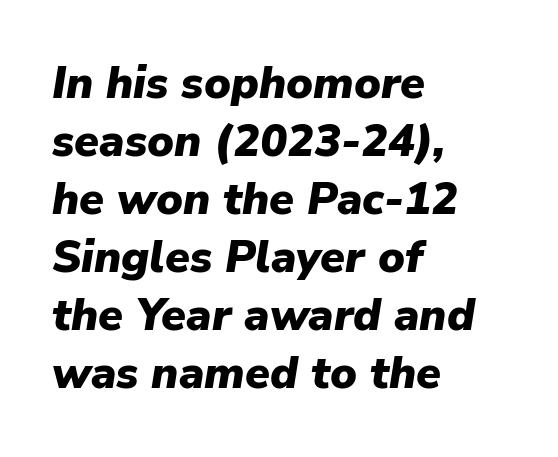
Q: Is the text bold? A: Yes.
Q: Is the text italic (slanted)? A: Yes, it leans right by about 9 degrees.
Q: Is the text underlined? A: No.
Q: How is the paragraph aligned? A: Left-aligned.
Q: Is the spacing between letters normal or unusually wide? A: Normal.
Q: Is the spacing between lines tight, normal or loose? A: Normal.
Q: Width (condensed, normal, or wide)? A: Normal.
Q: Stroke contrast? A: Low.
Q: x-height? A: Medium.
Q: Monospaced? A: No.
